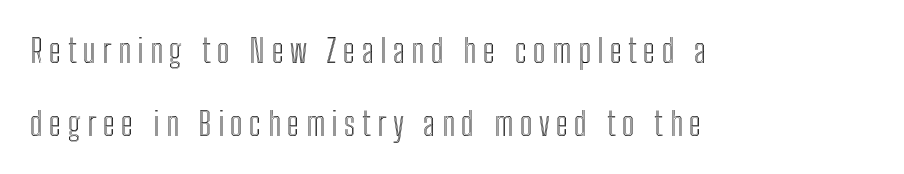
{"italic": "no", "width": "condensed", "x_height": "medium", "monospaced": "no", "underline": "no", "align": "left", "line_spacing": "loose", "line_spacing_ratio": 2.21, "letter_spacing": "wide", "letter_spacing_em": 0.2, "glyph_px": 33}
